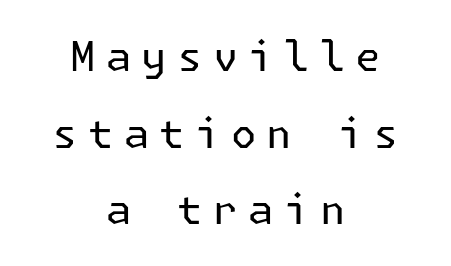
Q: Is the text bold? A: No.
Q: Is the text italic (slanted)? A: No, it is upright.
Q: Is the typeface a serif or a sans-serif typeface? A: Sans-serif.
Q: Is the text underlined? A: No.
Q: How is the paragraph aligned? A: Centered.
Q: Is the spacing between letters normal or unusually wide? A: Unusually wide.
Q: Width (condensed, normal, or wide)? A: Normal.
Q: Stroke contrast? A: Low.
Q: x-height? A: Medium.
